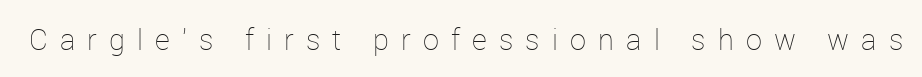
The image shows 29 px thin type, upright; set unusually wide letter spacing (+0.42 em), not underlined; low stroke contrast and a medium x-height.
